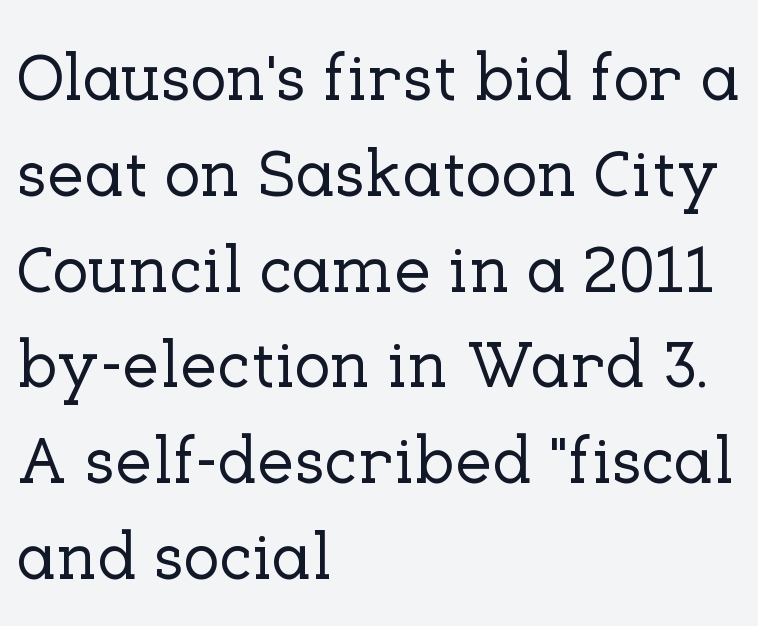
Lines of text with bare space underneath. Compared with typical body copy, the letter spacing here is the same. The rendering anchors every line to the left-hand side. The type family on display is of the serif kind.
